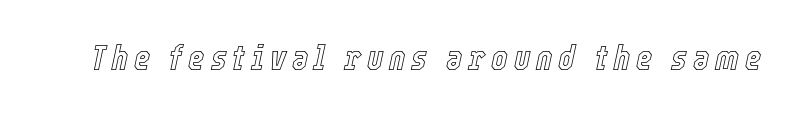
The image shows 35 px condensed type, italic (leaning right); set not underlined; a medium x-height.
